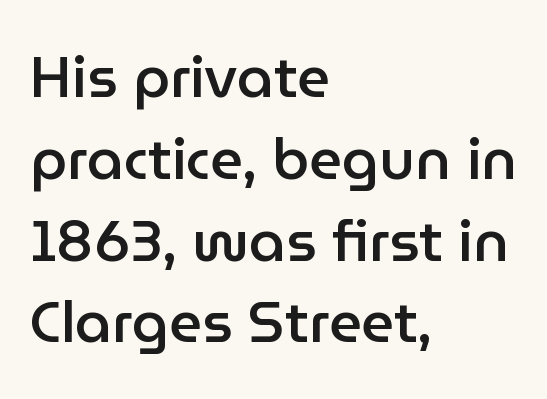
Italic? Not at all — the glyphs are vertical. Serifs: no, the terminals of the letterforms are clean. Line beginnings align vertically; line endings do not. Only glyphs here, with clear space below each row. Line spacing here is normal. The rendering uses natural spacing where letterforms have individual widths.
